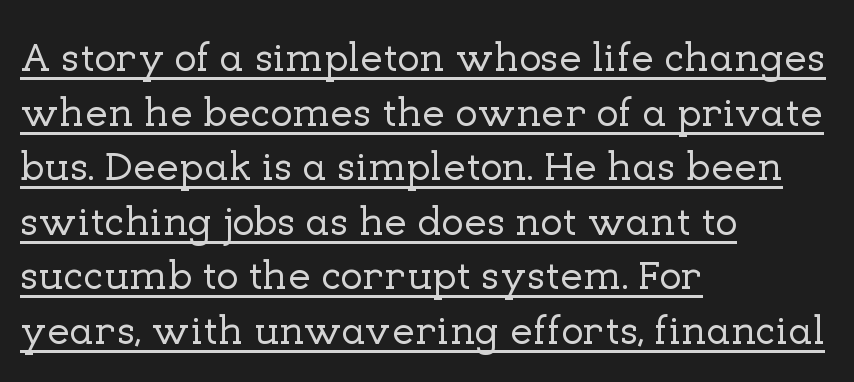
The image shows 41 px serif type, upright; set left-aligned, normal line spacing (1.33x), normal letter spacing, underlined; low stroke contrast and a medium x-height.
